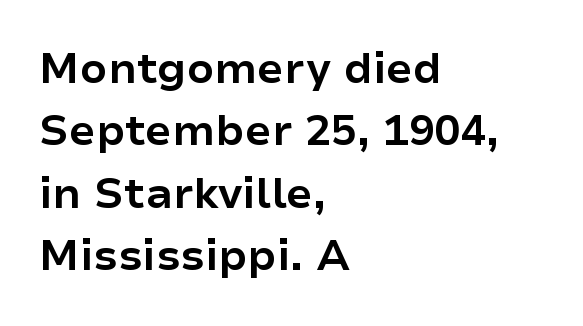
The image shows 43 px bold sans-serif type, upright; set left-aligned, normal line spacing (1.45x), normal letter spacing, not underlined; low stroke contrast and a medium x-height.
